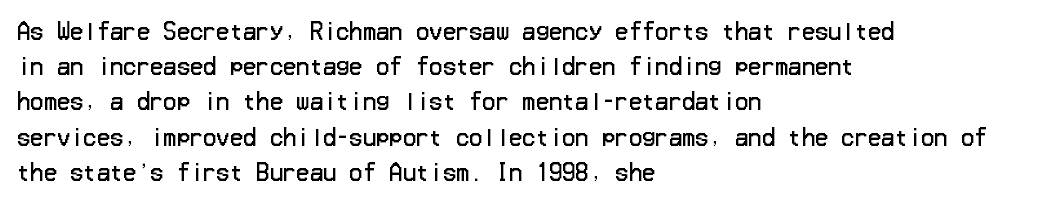
A quiet, ordinary-to-light weight characterises the typeface. Default kerning and tracking; the words read as compact shapes. These lines stack with their left ends in a neat column. The leading is moderate, giving the passage an even texture.
